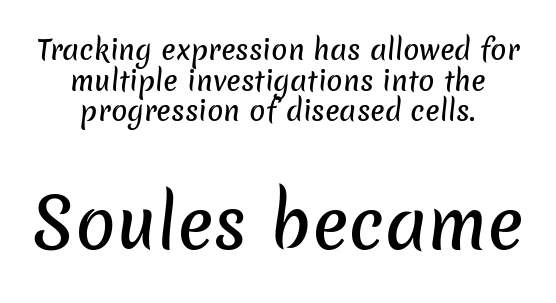
The baseline area is clear. The characters display no serif detailing; their extremities are plain. Where is the straight margin? There isn't one; the lines are centered. Students, observe: this is what under-led, compact text looks like. Block two is the big one; block one sits smaller above it. Tracking here is standard; glyphs follow each other at the usual distance.
